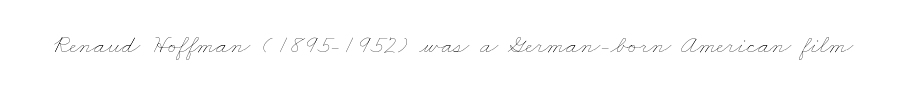
Vertical stems look standard width or narrower in stroke. Unmarked baselines from the first word to the last. There is no visible air inserted between adjacent glyphs.
